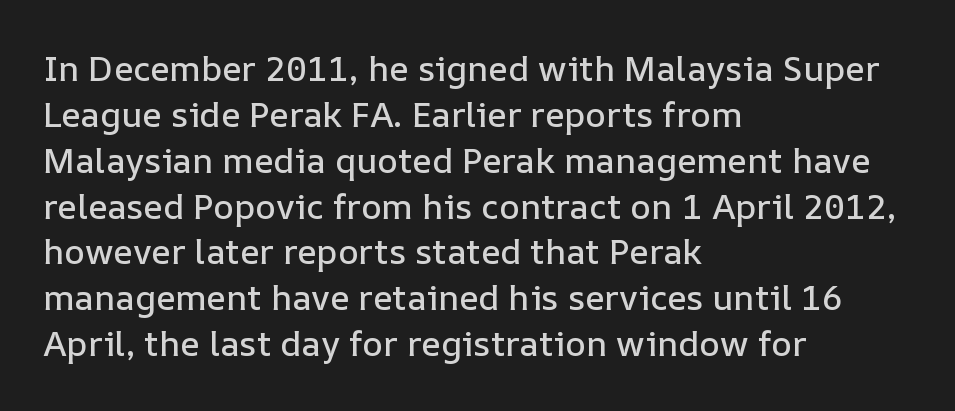
The image shows 35 px text type, upright; set left-aligned, normal line spacing (1.31x), normal letter spacing, not underlined; low stroke contrast and a medium x-height.
